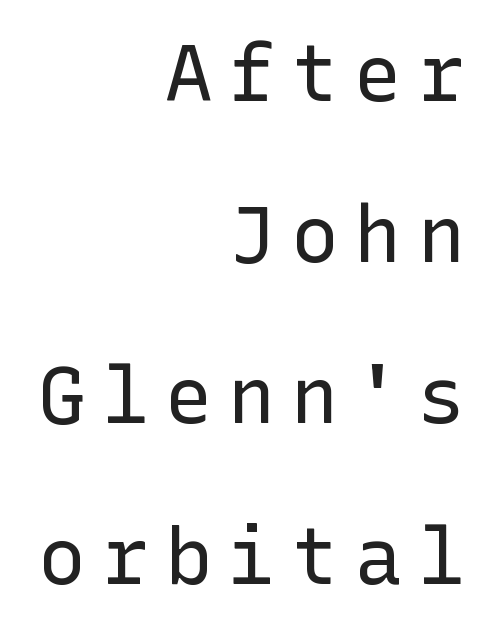
The image shows 79 px regular-weight sans-serif type, upright; set right-aligned, loose line spacing (2.04x), unusually wide letter spacing (+0.2 em), not underlined; low stroke contrast and a medium x-height.
